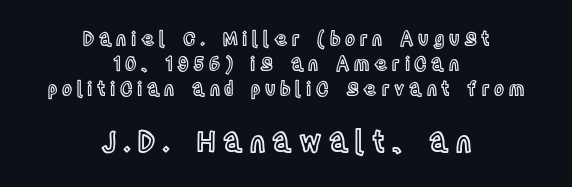
The image shows 29 px condensed type, upright; set centered, normal line spacing (1.32x), unusually wide letter spacing (+0.24 em), not underlined; the second (bottom) block is 1.53x larger; a large x-height.
